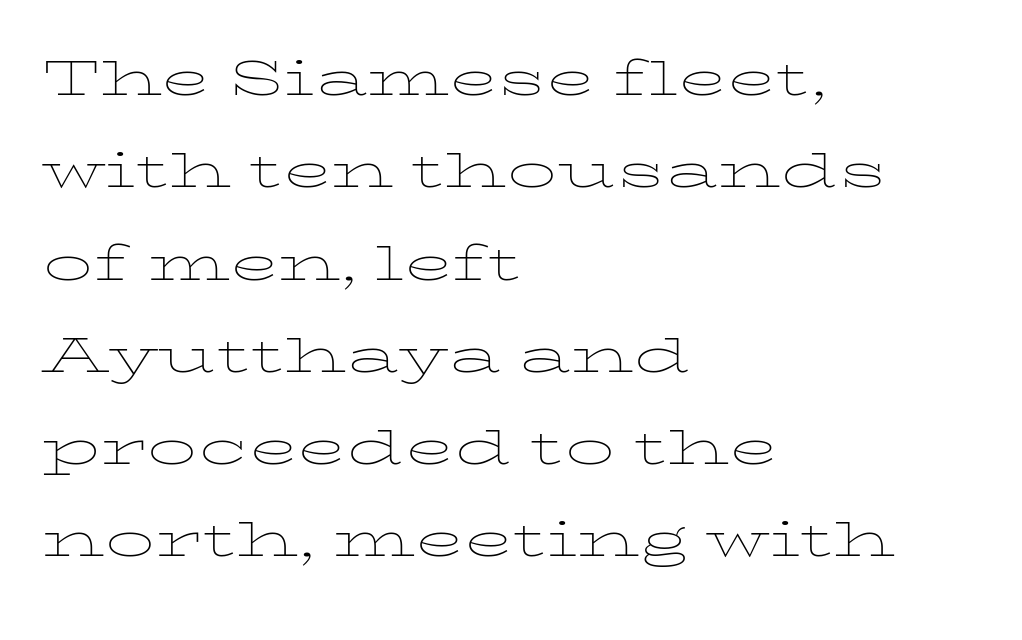
The image shows 65 px thin, wide type, upright; set left-aligned, normal line spacing (1.42x), normal letter spacing, not underlined; low stroke contrast and a medium x-height.
